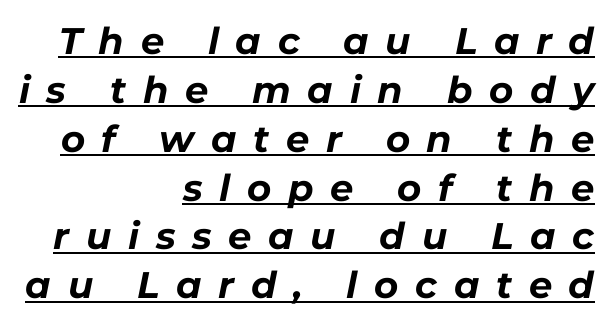
The sample's only ornament is a line tracing under the words. Heavy-handed strokes throughout: this text is bold. Visually the block forms a straight wall on the right and a jagged coastline on the left. Normally led — the rows are evenly, conventionally spaced. The gaps between neighbouring characters are conspicuously large.
